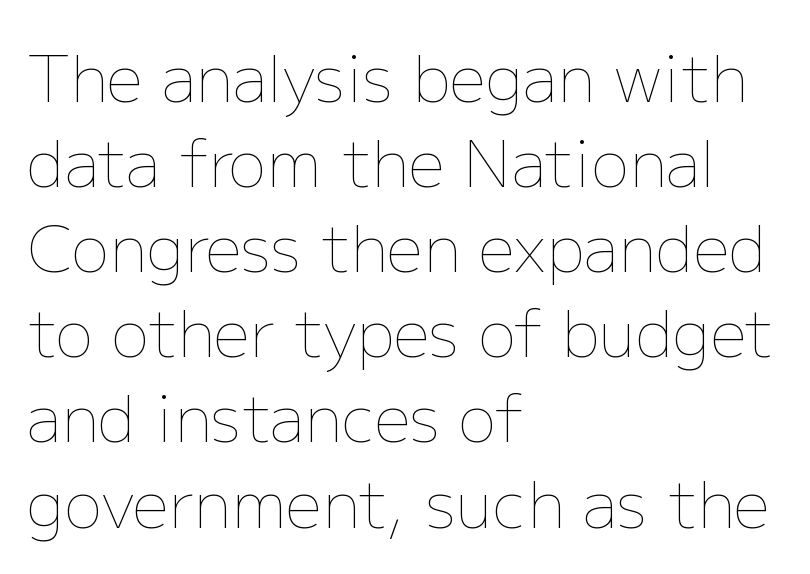
{"italic": "no", "bold": "no", "weight": "thin", "width": "normal", "stroke_contrast": "low", "x_height": "medium", "monospaced": "no", "underline": "no", "align": "left", "line_spacing": "normal", "line_spacing_ratio": 1.33, "letter_spacing": "normal", "letter_spacing_em": 0.0, "glyph_px": 64}
